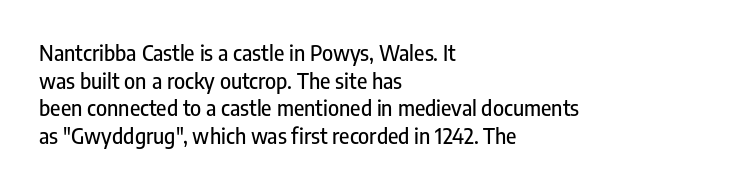
The image shows 21 px text type, upright; set left-aligned, normal line spacing (1.31x), normal letter spacing, not underlined.
